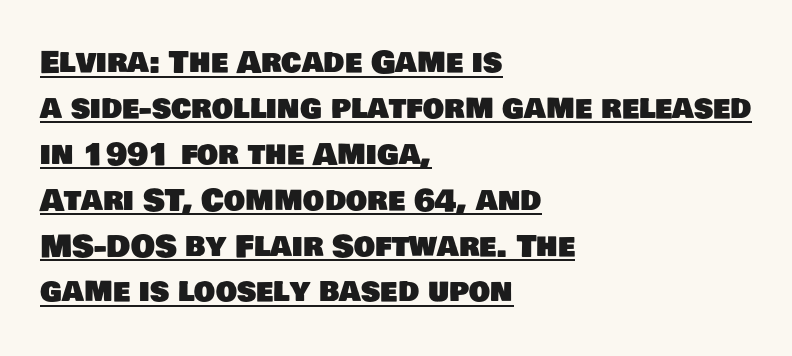
{"serif": "no", "width": "normal", "stroke_contrast": "low", "x_height": "large", "monospaced": "no", "underline": "yes", "align": "left", "line_spacing": "normal", "line_spacing_ratio": 1.53, "letter_spacing": "normal", "letter_spacing_em": 0.0, "glyph_px": 30}
